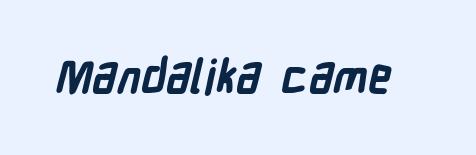
Nobody touched the tracking dial on this one. Emphasis by weight is at full strength: bold. Proportional: the letters do not fall into vertical columns. To sum up the face: it is a sans, with no serifs. Descenders hang freely into open space.
